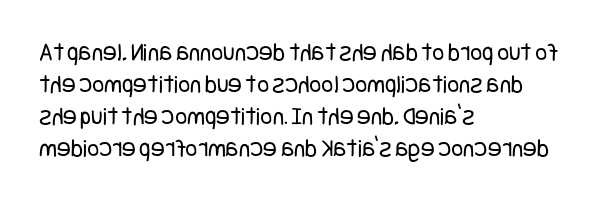
The passage shown is not underscored anywhere. Words appear dense and cohesive because spacing is normal. Alignment: flush left. Unlike italic type, these characters show no tilt at all.
